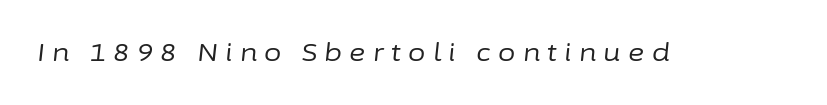
Q: Is the text bold? A: No.
Q: Is the text italic (slanted)? A: Yes, it leans right by about 6 degrees.
Q: Is the text underlined? A: No.
Q: Is the spacing between letters normal or unusually wide? A: Unusually wide.
